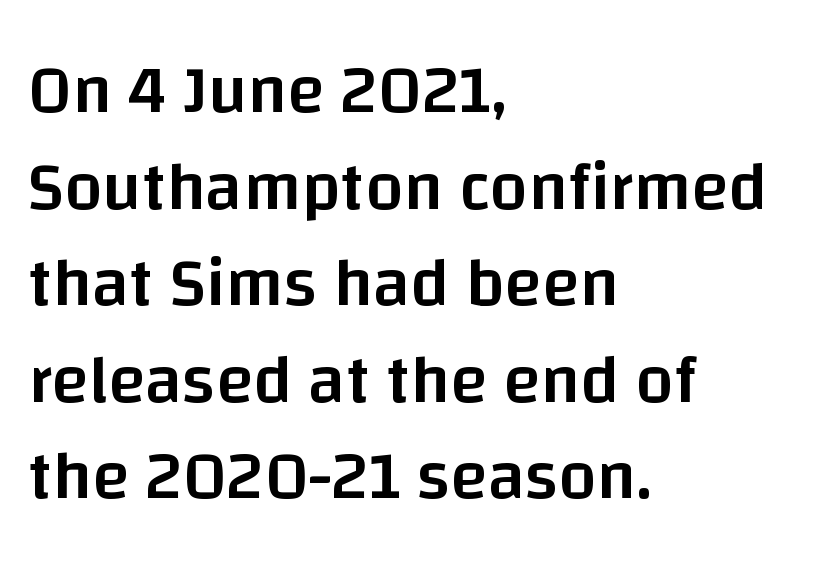
Vertical spacing — default. Look at the bottom of the vertical strokes: they stop flat, with no serifs. The passage shown is semibold, sitting just below true bold. In terms of letterspacing, this is plain default setting.
